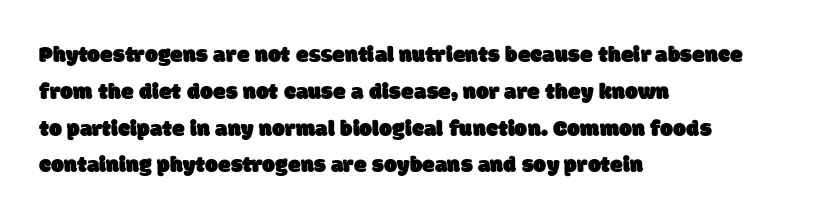
Q: Is the text underlined? A: No.
Q: How is the paragraph aligned? A: Left-aligned.
Q: Is the spacing between letters normal or unusually wide? A: Normal.
Q: Is the spacing between lines tight, normal or loose? A: Normal.
